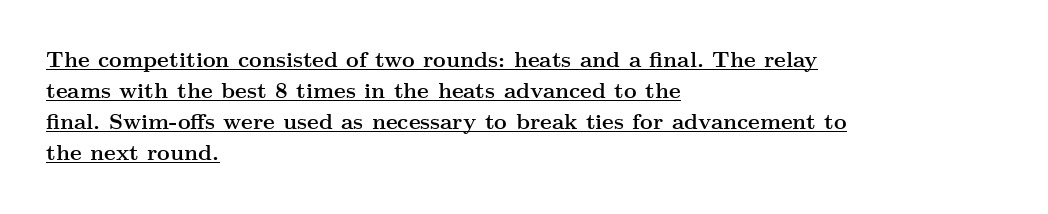
The image shows 22 px bold type, upright; set left-aligned, normal line spacing (1.41x), normal letter spacing, underlined.
